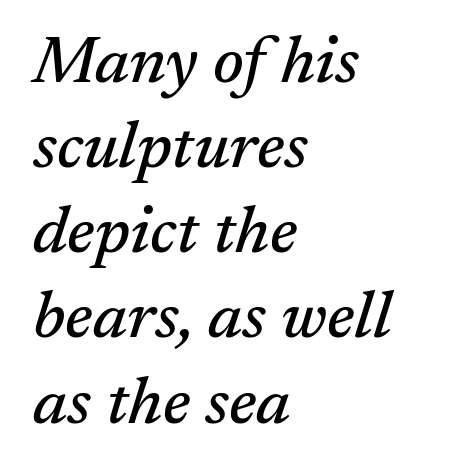
The image shows 66 px serif type, italic (leaning right); set left-aligned, normal line spacing (1.29x), normal letter spacing, not underlined; medium stroke contrast and a medium x-height.
